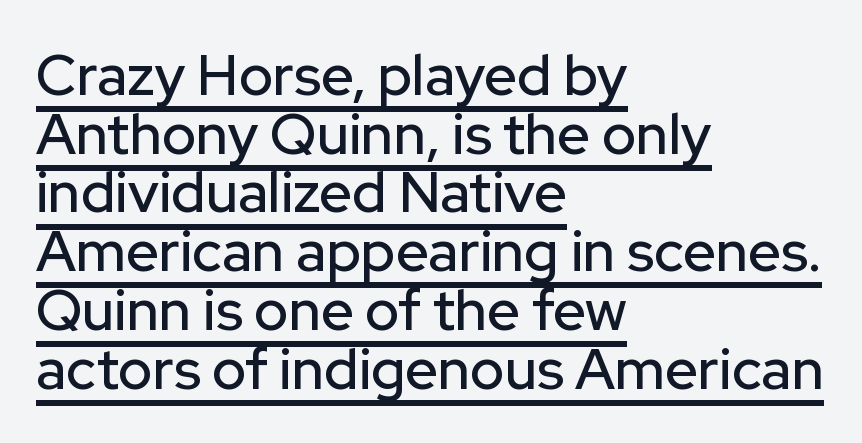
The image shows 57 px sans-serif type, upright; set left-aligned, tight line spacing (1.03x), normal letter spacing, underlined; low stroke contrast and a medium x-height.
